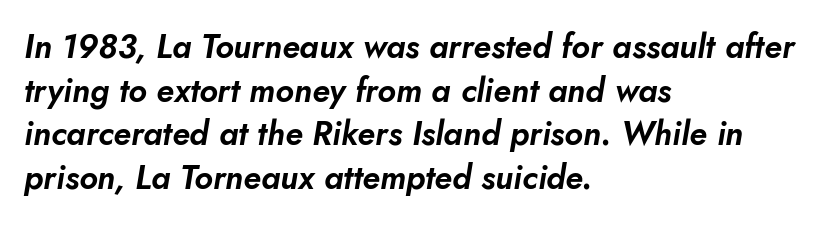
{"italic": "yes", "lean": "right", "slant_degrees": 10, "width": "normal", "stroke_contrast": "low", "x_height": "small", "monospaced": "no", "underline": "no", "align": "left", "line_spacing": "normal", "line_spacing_ratio": 1.32, "letter_spacing": "normal", "letter_spacing_em": 0.0, "glyph_px": 33}
